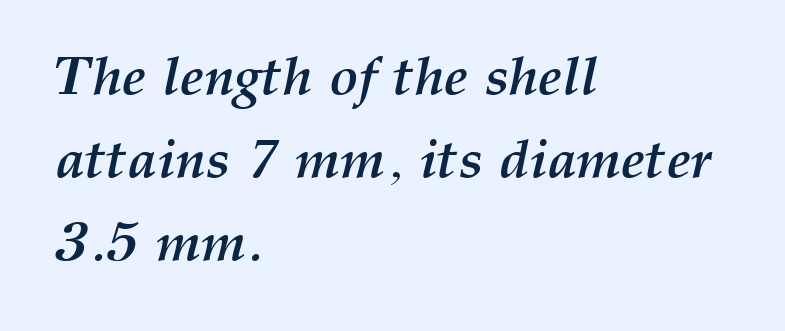
The face used here is rendered with its standard letterfit. This sample is left-justified, so line endings fall wherever the words run out. Heavy-handed strokes throughout: this text is bold. Unmarked baselines from the first word to the last. You could not count columns in this text — the font is proportionally spaced. How would I describe the line gaps? Plain and ordinary.
